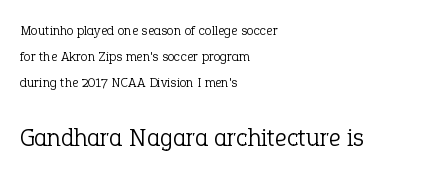
The passage shown is not underscored anywhere. This is not heavy type; no bold has been used. The letters stand upright; this is a roman face. Inter-character spacing is left at the font's built-in metrics. This sample is left-justified, so line endings fall wherever the words run out. Reading top to bottom, the characters get bigger at the block break.
